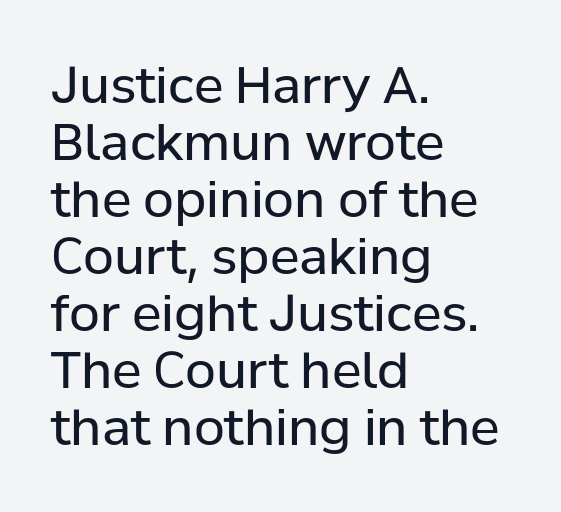
{"serif": "no", "italic": "no", "bold": "no", "weight": "regular", "width": "normal", "stroke_contrast": "low", "x_height": "medium", "monospaced": "no", "underline": "no", "align": "left", "line_spacing": "tight", "line_spacing_ratio": 1.14, "letter_spacing": "normal", "letter_spacing_em": 0.0, "glyph_px": 50}
